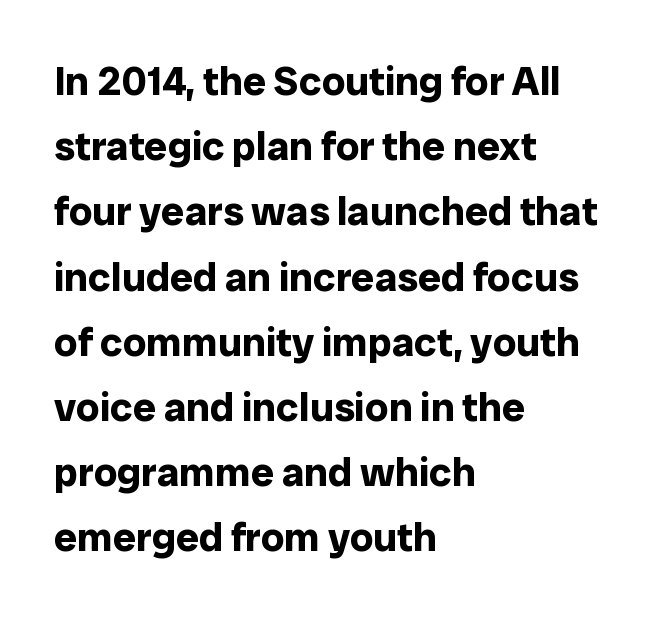
When letters stand straight like this, we call the style roman or upright. Do the characters align in a grid? No, the font is proportional. In terms of leading, this rendering sits right in the middle. There is no visible air inserted between adjacent glyphs. No word sits above an underline. Stroke thickness is high; the sample reads as a true bold.
